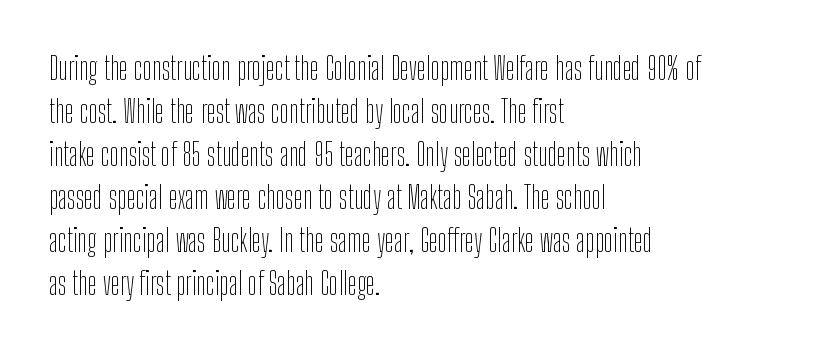
The specimen reads as upright at a glance. Typographically, this falls in the sans-serif category. Words appear dense and cohesive because spacing is normal. This rendering uses left alignment, leaving the right contour irregular. Varying glyph widths throughout — classic text-font behaviour.
